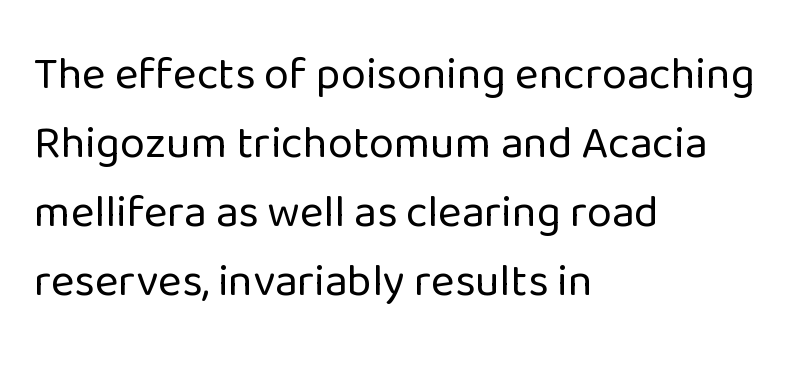
{"serif": "no", "italic": "no", "bold": "no", "weight": "regular", "width": "normal", "stroke_contrast": "low", "x_height": "medium", "monospaced": "no", "underline": "no", "align": "left", "line_spacing": "normal", "line_spacing_ratio": 1.53, "letter_spacing": "normal", "letter_spacing_em": 0.0, "glyph_px": 45}
